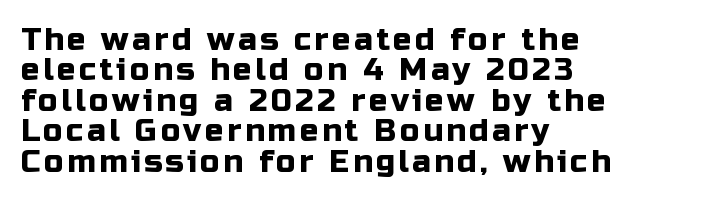
Q: Is the text italic (slanted)? A: No, it is upright.
Q: Is the typeface a serif or a sans-serif typeface? A: Sans-serif.
Q: Is the text underlined? A: No.
Q: How is the paragraph aligned? A: Left-aligned.
Q: Is the spacing between lines tight, normal or loose? A: Tight.
Q: Width (condensed, normal, or wide)? A: Normal.
Q: Stroke contrast? A: Low.
Q: x-height? A: Medium.
Q: Monospaced? A: No.
